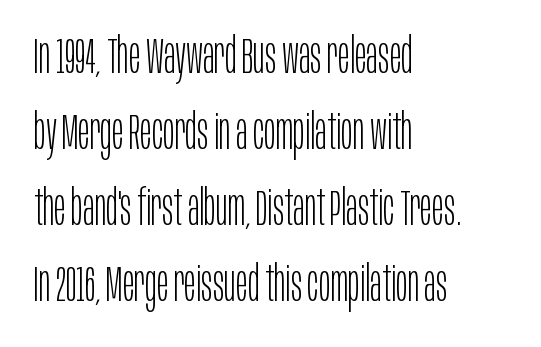
{"serif": "no", "italic": "no", "bold": "no", "weight": "light", "width": "condensed", "stroke_contrast": "low", "x_height": "large", "monospaced": "no", "underline": "no", "align": "left", "line_spacing": "normal", "line_spacing_ratio": 1.55, "letter_spacing": "normal", "letter_spacing_em": 0.0, "glyph_px": 49}
